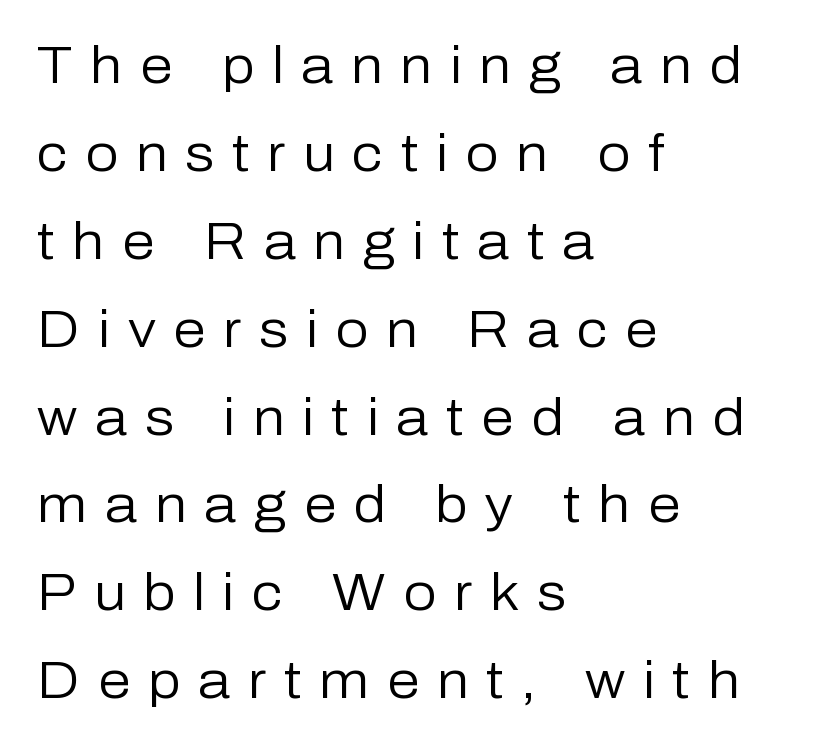
Honestly, the row spacing looks completely unremarkable. The rag falls on the right side of this text block. The passage shown is typed in a proportional face where columns would drift. The baseline area is clear. Designer's note — italics off, roman on.
